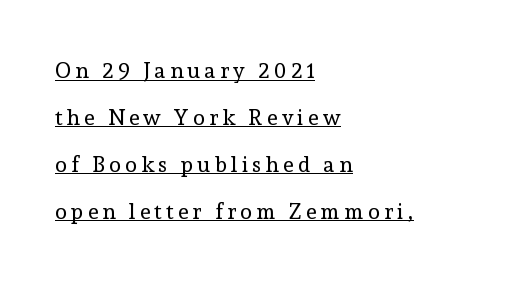
The compositor pushed each line to the left boundary. Does the lettering tilt? It doesn't — this is upright. Quick note: underline on. Stems and bowls with no extra thickness — not bold. Interline gaps are noticeably wide in this sample.
